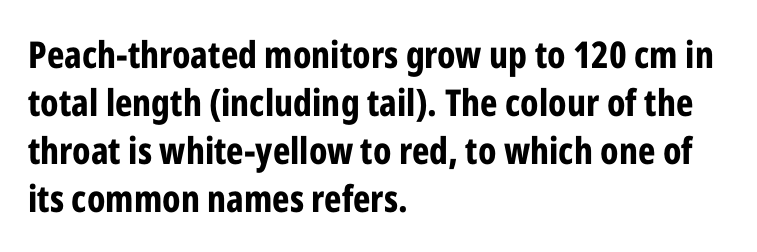
{"serif": "no", "italic": "no", "bold": "yes", "weight": "bold", "width": "condensed", "stroke_contrast": "low", "x_height": "medium", "monospaced": "no", "underline": "no", "align": "left", "line_spacing": "normal", "line_spacing_ratio": 1.3, "letter_spacing": "normal", "letter_spacing_em": 0.0, "glyph_px": 37}
